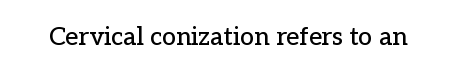
The image shows 25 px text type, upright; set normal letter spacing, not underlined.
